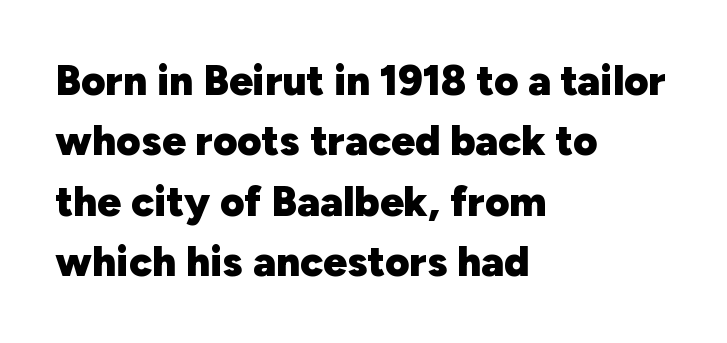
You can tell it's not italic because the verticals are truly vertical. The rag falls on the right side of this text block. The type family on display is of the sans-serif kind. On the weight axis this lands at bold, roughly 700. Descender tails drop into unmarked territory. One glance says typical: line gaps are just what's usual.
